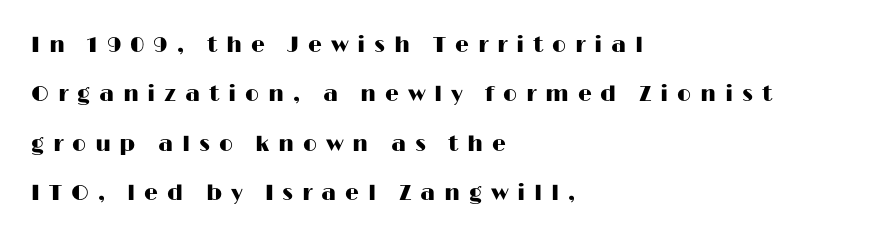
The image shows 22 px text type, upright; set left-aligned, loose line spacing (2.24x), unusually wide letter spacing (+0.4 em), not underlined.
